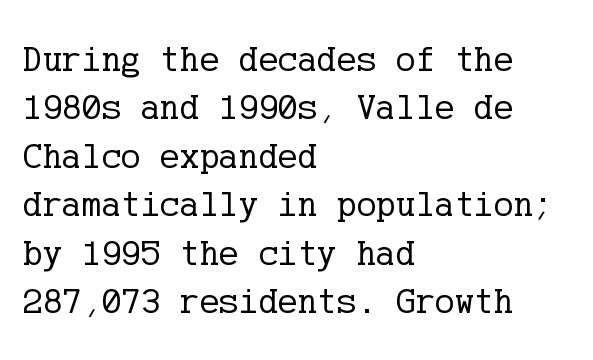
Interline gaps are of average width in this sample. Horizontal alignment here is leftward, the default for most running prose. Default kerning and tracking; the words read as compact shapes. Vertical stems look standard width or narrower in stroke.
